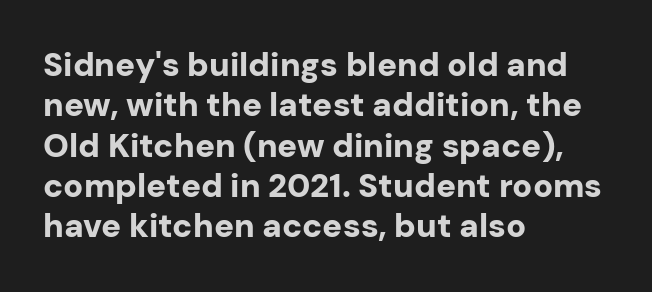
Anything drawn beneath the words? Only blank space. Looks like regular typesetting: each glyph gets only the width it needs. Nothing unusual about the tracking: characters are spaced as the font intends. Does the type have serifs? No, each stem ends abruptly. Is there any slant? The stems are plumb. Is the type bold? Yes — the strokes are clearly thick and heavy.
